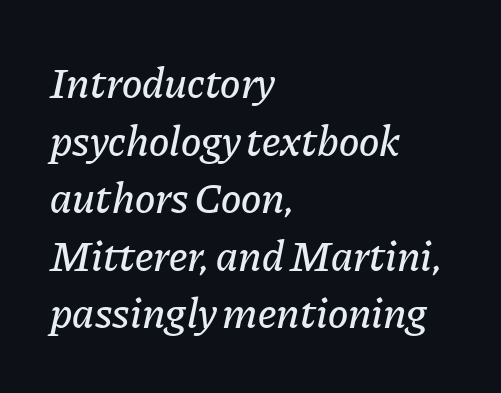
Q: Is the text italic (slanted)? A: Yes, it leans right by about 11 degrees.
Q: Is the text underlined? A: No.
Q: How is the paragraph aligned? A: Left-aligned.
Q: Is the spacing between letters normal or unusually wide? A: Normal.
Q: Is the spacing between lines tight, normal or loose? A: Normal.
Q: Width (condensed, normal, or wide)? A: Normal.
Q: Stroke contrast? A: Low.
Q: x-height? A: Medium.
Q: Monospaced? A: No.
